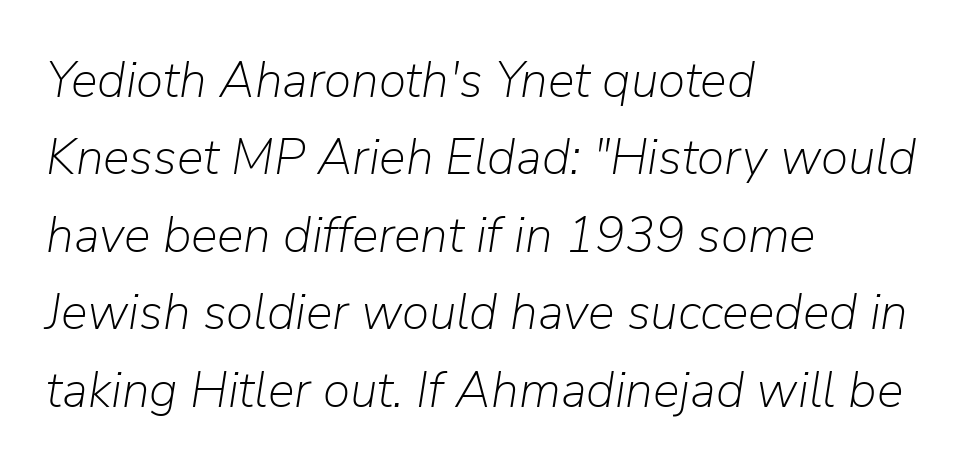
{"italic": "yes", "lean": "right", "slant_degrees": 9, "bold": "no", "weight": "light", "width": "normal", "stroke_contrast": "low", "x_height": "medium", "monospaced": "no", "underline": "no", "align": "left", "line_spacing": "normal", "line_spacing_ratio": 1.55, "letter_spacing": "normal", "letter_spacing_em": 0.0, "glyph_px": 50}
